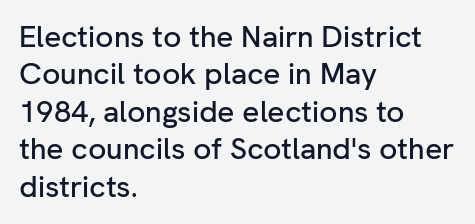
{"serif": "no", "italic": "no", "width": "normal", "stroke_contrast": "low", "x_height": "medium", "monospaced": "no", "underline": "no", "align": "left", "line_spacing": "normal", "line_spacing_ratio": 1.25, "letter_spacing": "normal", "letter_spacing_em": 0.0, "glyph_px": 30}
